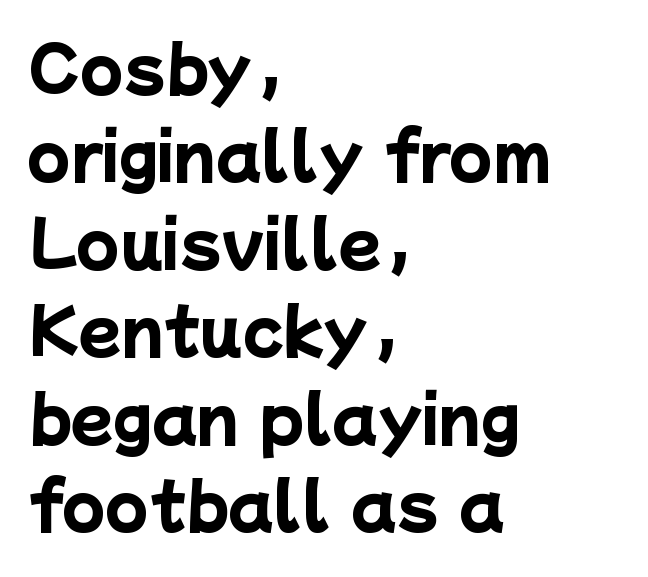
{"serif": "no", "bold": "yes", "weight": "heavy", "width": "normal", "stroke_contrast": "low", "x_height": "medium", "monospaced": "no", "underline": "no", "align": "left", "line_spacing": "normal", "line_spacing_ratio": 1.41, "letter_spacing": "normal", "letter_spacing_em": 0.0, "glyph_px": 62}
